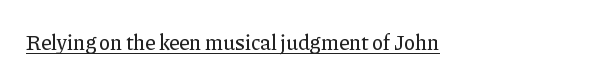
{"italic": "no", "underline": "yes", "letter_spacing": "normal", "letter_spacing_em": 0.0, "glyph_px": 21}
